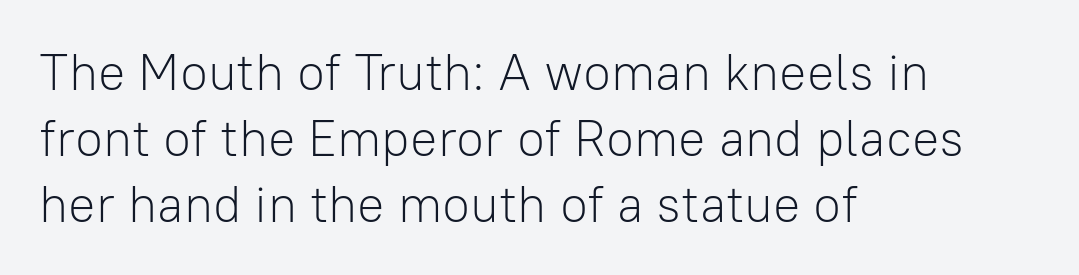
{"serif": "no", "italic": "no", "bold": "no", "weight": "light", "width": "normal", "stroke_contrast": "low", "x_height": "medium", "monospaced": "no", "underline": "no", "align": "left", "line_spacing": "normal", "line_spacing_ratio": 1.29, "letter_spacing": "normal", "letter_spacing_em": 0.0, "glyph_px": 51}
